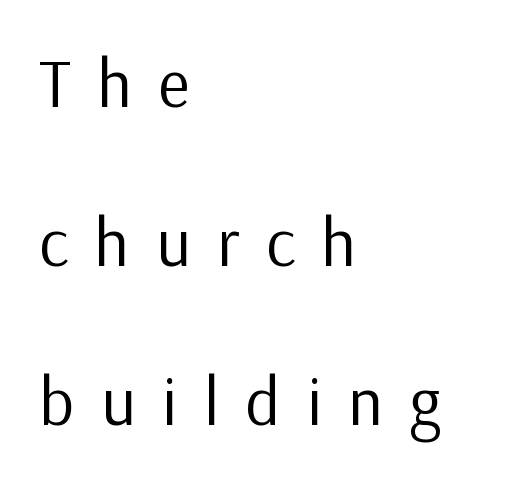
Q: Is the text bold? A: No.
Q: Is the text italic (slanted)? A: No, it is upright.
Q: Is the typeface a serif or a sans-serif typeface? A: Sans-serif.
Q: Is the text underlined? A: No.
Q: How is the paragraph aligned? A: Left-aligned.
Q: Is the spacing between letters normal or unusually wide? A: Unusually wide.
Q: Is the spacing between lines tight, normal or loose? A: Loose.
Q: Width (condensed, normal, or wide)? A: Normal.
Q: Stroke contrast? A: Low.
Q: x-height? A: Medium.
Q: Monospaced? A: No.
